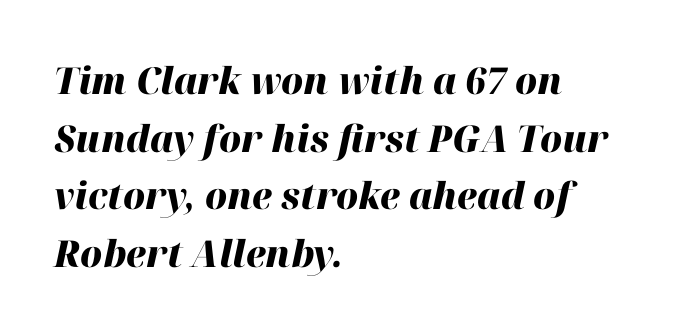
Q: Is the text bold? A: Yes.
Q: Is the text italic (slanted)? A: Yes, it leans right by about 12 degrees.
Q: Is the text underlined? A: No.
Q: How is the paragraph aligned? A: Left-aligned.
Q: Is the spacing between letters normal or unusually wide? A: Normal.
Q: Is the spacing between lines tight, normal or loose? A: Normal.
Q: Width (condensed, normal, or wide)? A: Normal.
Q: Stroke contrast? A: High.
Q: x-height? A: Medium.
Q: Monospaced? A: No.
